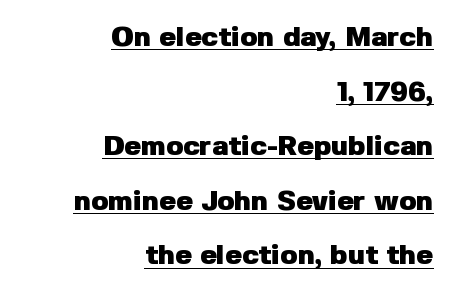
Q: Is the text bold? A: Yes.
Q: Is the text italic (slanted)? A: No, it is upright.
Q: Is the typeface a serif or a sans-serif typeface? A: Sans-serif.
Q: Is the text underlined? A: Yes.
Q: How is the paragraph aligned? A: Right-aligned.
Q: Is the spacing between letters normal or unusually wide? A: Normal.
Q: Is the spacing between lines tight, normal or loose? A: Loose.
Q: Width (condensed, normal, or wide)? A: Normal.
Q: Stroke contrast? A: Low.
Q: x-height? A: Medium.
Q: Monospaced? A: No.
